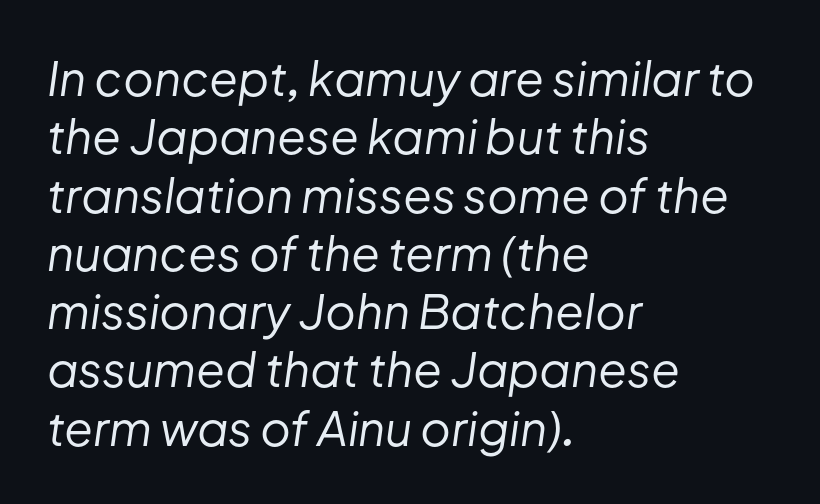
Q: Is the text bold? A: No.
Q: Is the text italic (slanted)? A: Yes, it leans right by about 8 degrees.
Q: Is the text underlined? A: No.
Q: How is the paragraph aligned? A: Left-aligned.
Q: Is the spacing between letters normal or unusually wide? A: Normal.
Q: Width (condensed, normal, or wide)? A: Normal.
Q: Stroke contrast? A: Low.
Q: x-height? A: Medium.
Q: Monospaced? A: No.
